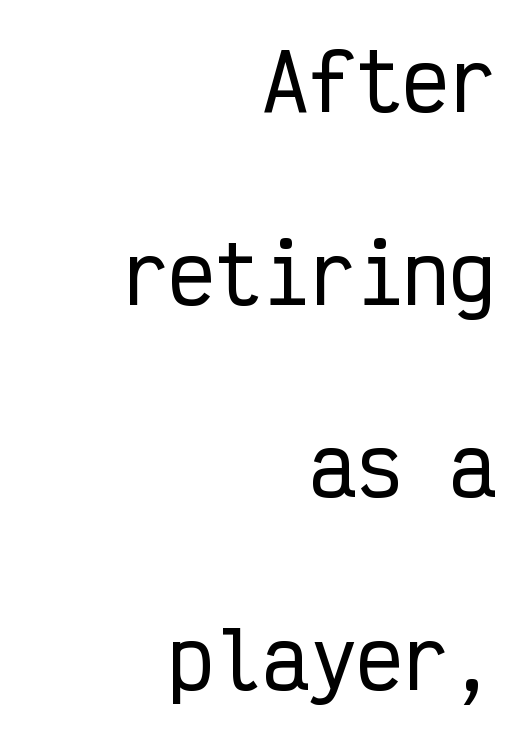
The image shows 78 px condensed sans-serif type, upright, monospaced; set right-aligned, loose line spacing (2.47x), normal letter spacing, not underlined; low stroke contrast and a medium x-height.
